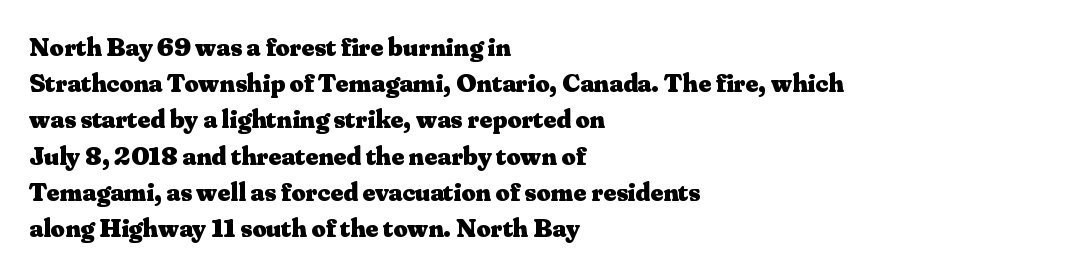
The image shows 27 px bold type, upright; set left-aligned, normal line spacing (1.34x), normal letter spacing, not underlined.
